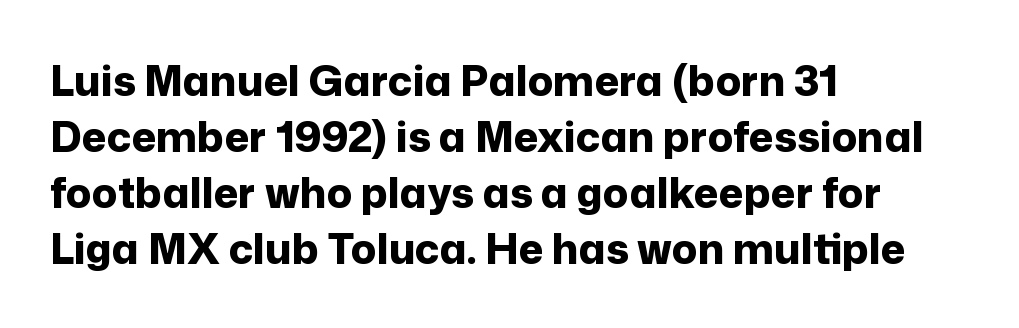
The gaps between neighbouring characters are ordinary and unremarkable. Short and long lines alike share a common starting point at left. Letterform terminals end flat and unadorned throughout the passage. Decoration check: the copy has no underline. Upright lettering throughout.
